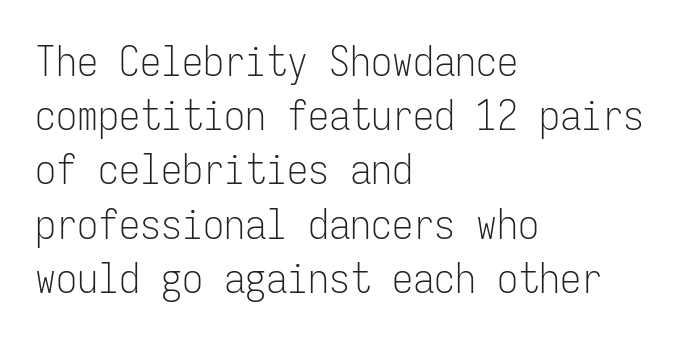
The image shows 42 px light, condensed sans-serif type, upright, monospaced; set left-aligned, normal line spacing (1.29x), normal letter spacing, not underlined; low stroke contrast and a medium x-height.
